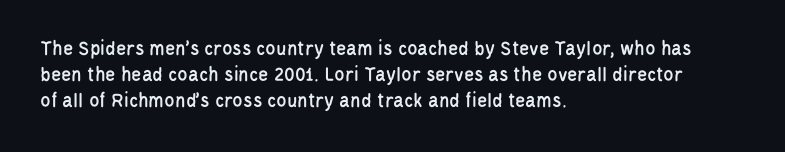
The image shows 21 px text type, upright; set left-aligned, line spacing 1.23x, normal letter spacing, not underlined.
